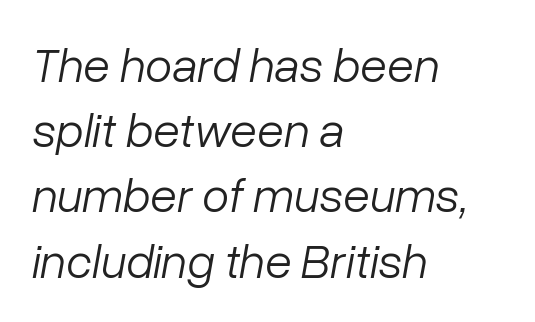
Interline gaps are of average width in this sample. Italic: yes, the glyphs are oblique. Caption: face not bold, strokes unweighted. Here the designer chose a conventional face with non-uniform glyph widths. Left-aligned paragraph, ragged on the right.
